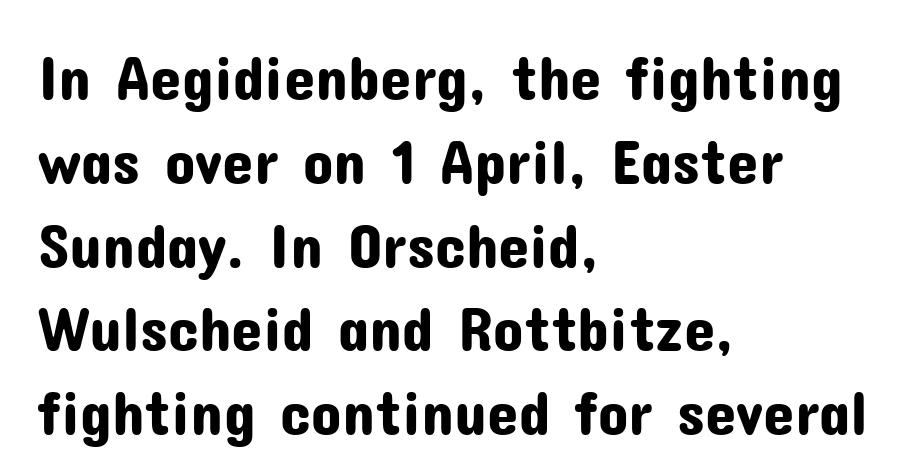
Each row of text sits above clean, open space. The face used here is proportionally spaced, like ordinary book or web type. Nobody touched the tracking dial on this one. The type sits square on the baseline with zero lean.
